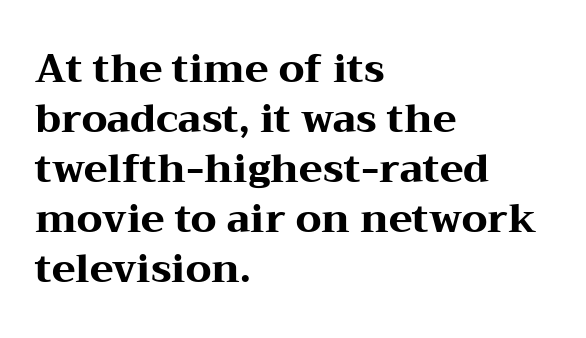
Q: Is the text bold? A: Yes.
Q: Is the text italic (slanted)? A: No, it is upright.
Q: Is the typeface a serif or a sans-serif typeface? A: Serif.
Q: Is the text underlined? A: No.
Q: How is the paragraph aligned? A: Left-aligned.
Q: Is the spacing between letters normal or unusually wide? A: Normal.
Q: Is the spacing between lines tight, normal or loose? A: Normal.
Q: Width (condensed, normal, or wide)? A: Wide.
Q: Stroke contrast? A: Medium.
Q: x-height? A: Medium.
Q: Monospaced? A: No.
